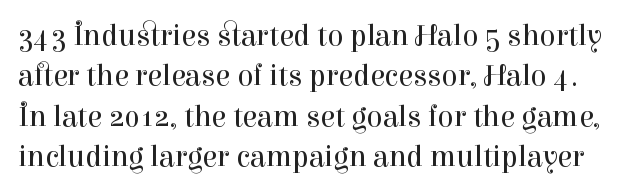
Words appear dense and cohesive because spacing is normal. Decoration check: the copy has no underline. These glyphs show unthickened strokes, regular width or finer. Type style note: has serifs. The leading is moderate, giving the passage an even texture. No italicization has been applied; the sample stays upright.
